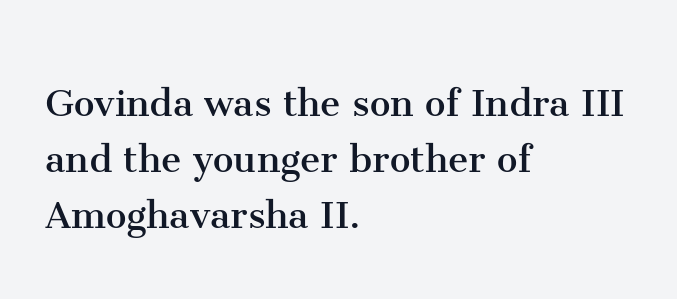
The type is set solid horizontally, with unmodified tracking. Ordinary non-slanted type is in use. Yep, those are serifs on the letters. Character widths vary here, with narrow letters taking less room than wide ones. The lines are quadded left.
